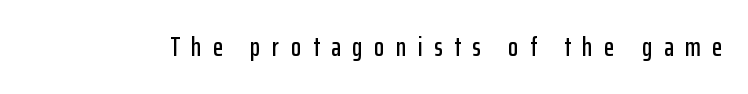
Q: Is the text italic (slanted)? A: No, it is upright.
Q: Is the text underlined? A: No.
Q: Is the spacing between letters normal or unusually wide? A: Unusually wide.
